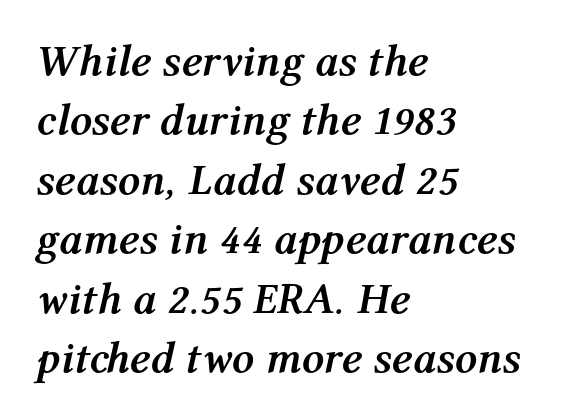
{"italic": "yes", "lean": "right", "slant_degrees": 12, "bold": "yes", "weight": "semibold", "width": "normal", "stroke_contrast": "medium", "x_height": "medium", "monospaced": "no", "underline": "no", "align": "left", "line_spacing": "normal", "line_spacing_ratio": 1.35, "letter_spacing": "normal", "letter_spacing_em": 0.0, "glyph_px": 44}
